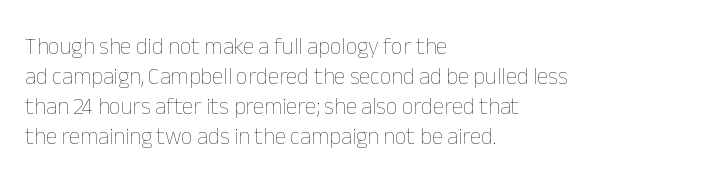
Q: Is the text bold? A: No.
Q: Is the text italic (slanted)? A: No, it is upright.
Q: Is the text underlined? A: No.
Q: How is the paragraph aligned? A: Left-aligned.
Q: Is the spacing between letters normal or unusually wide? A: Normal.
Q: Is the spacing between lines tight, normal or loose? A: Normal.
